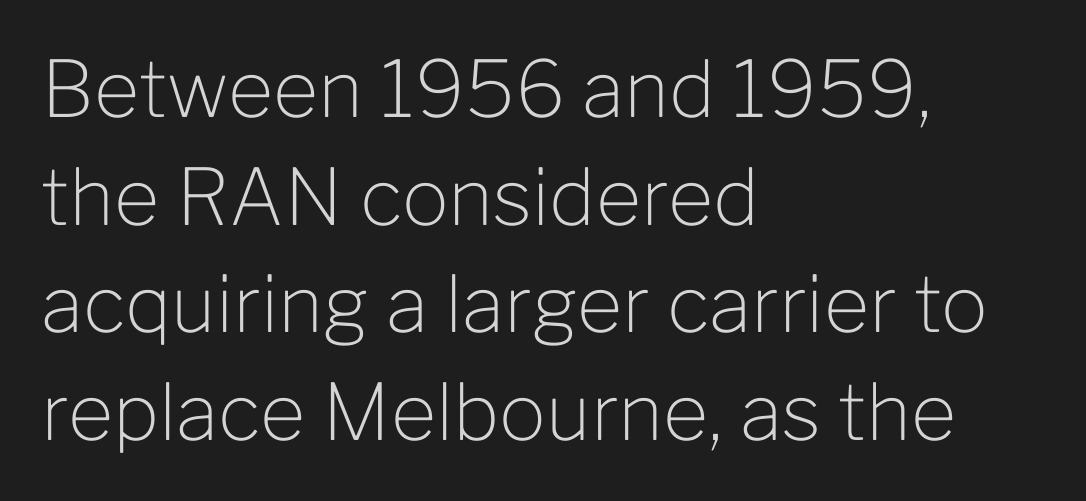
The image shows 78 px light sans-serif type, upright; set left-aligned, normal line spacing (1.38x), normal letter spacing, not underlined; low stroke contrast and a medium x-height.
